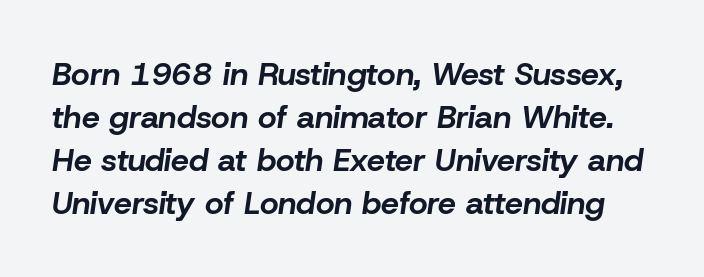
The image shows 32 px bold type, italic (leaning right); set normal line spacing (1.34x), normal letter spacing, not underlined; low stroke contrast and a medium x-height.
